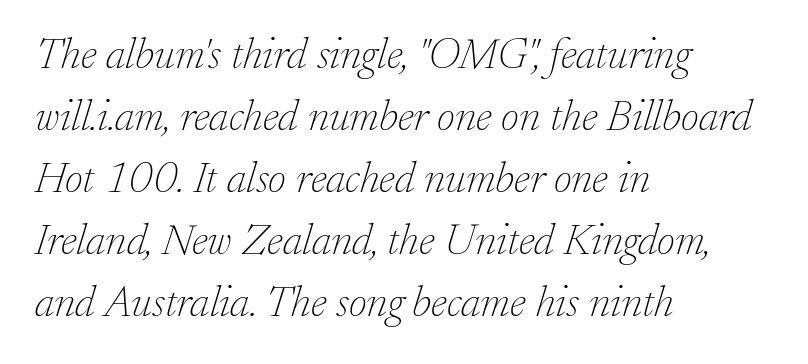
The image shows 44 px thin serif type, italic (leaning right); set left-aligned, normal line spacing (1.41x), normal letter spacing, not underlined; low stroke contrast and a small x-height.
